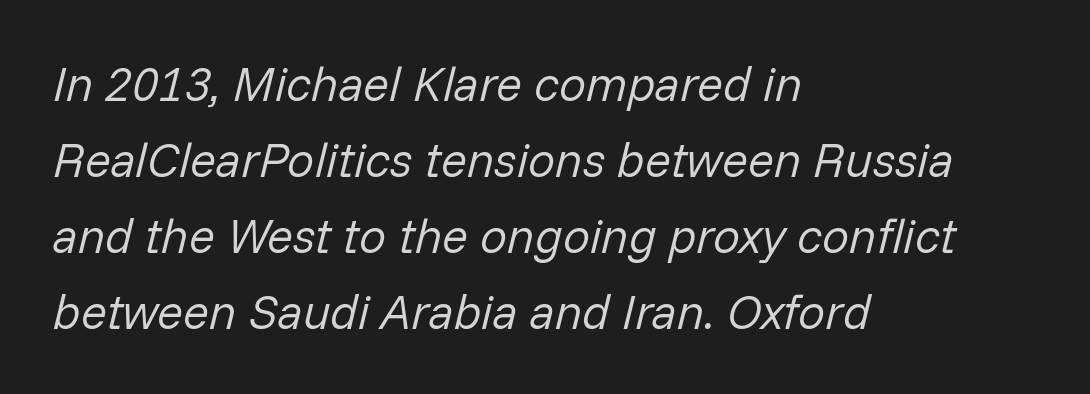
Q: Is the text bold? A: No.
Q: Is the text italic (slanted)? A: Yes, it leans right by about 14 degrees.
Q: Is the text underlined? A: No.
Q: How is the paragraph aligned? A: Left-aligned.
Q: Is the spacing between letters normal or unusually wide? A: Normal.
Q: Is the spacing between lines tight, normal or loose? A: Normal.
Q: Width (condensed, normal, or wide)? A: Normal.
Q: Stroke contrast? A: Low.
Q: x-height? A: Medium.
Q: Monospaced? A: No.
